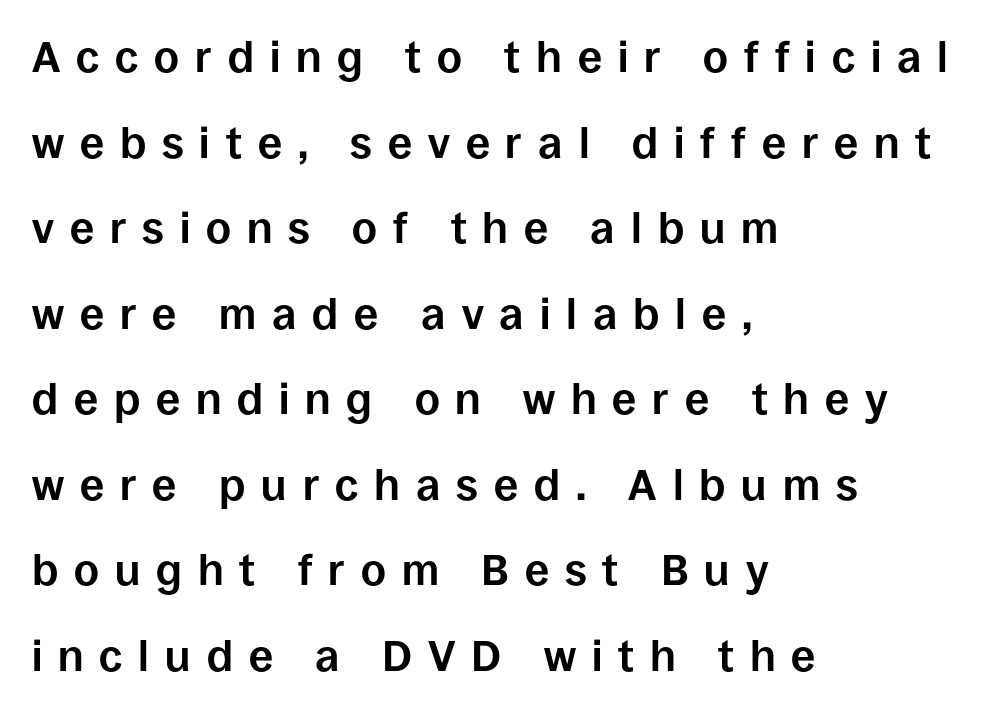
Its strokes are broad and dark, the hallmark of bold type. Varying glyph widths throughout — classic text-font behaviour. Interline gaps are noticeably wide in this sample. Type style note: lacks serifs. In terms of letterspacing, this is a distinctly airy, spread setting.
